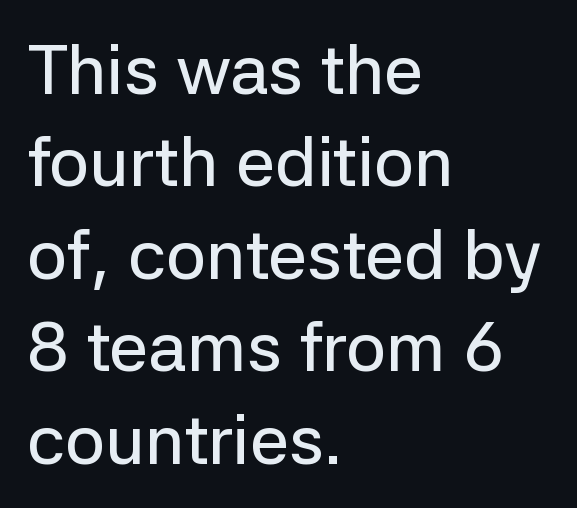
{"serif": "no", "italic": "no", "width": "normal", "stroke_contrast": "low", "x_height": "medium", "monospaced": "no", "underline": "no", "align": "left", "line_spacing": "normal", "line_spacing_ratio": 1.32, "letter_spacing": "normal", "letter_spacing_em": 0.0, "glyph_px": 70}
